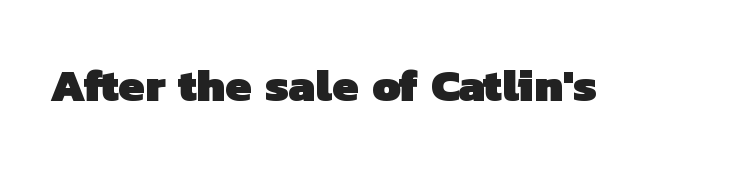
Letters rest on an invisible, unmarked baseline. Typesetter's note: full bold, strokes at maximum text heaviness. Varying glyph widths throughout — classic text-font behaviour. Short note: letters normally spaced. To sum up the face: it is a sans, with no serifs.
